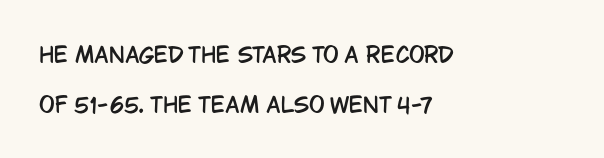
Q: Is the text italic (slanted)? A: No, it is upright.
Q: Is the text underlined? A: No.
Q: How is the paragraph aligned? A: Left-aligned.
Q: Is the spacing between letters normal or unusually wide? A: Normal.
Q: Is the spacing between lines tight, normal or loose? A: Loose.
